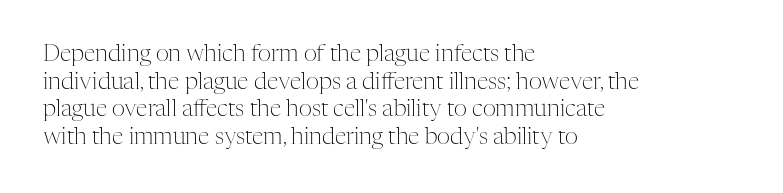
Q: Is the text bold? A: No.
Q: Is the text italic (slanted)? A: No, it is upright.
Q: Is the text underlined? A: No.
Q: How is the paragraph aligned? A: Left-aligned.
Q: Is the spacing between letters normal or unusually wide? A: Normal.
